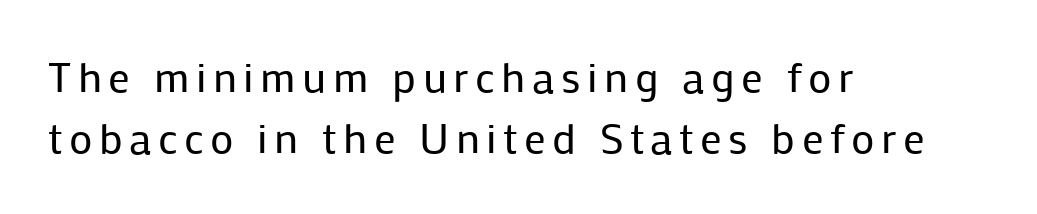
In CSS terms this would be text-align: left. Interline gaps are of average width in this sample. A typesetter would call this proportional, since set widths differ per character. This rendering features lettering with no underline. A roman cut, with each character standing at attention. The designer went with a sans here, leaving each stem footless.
